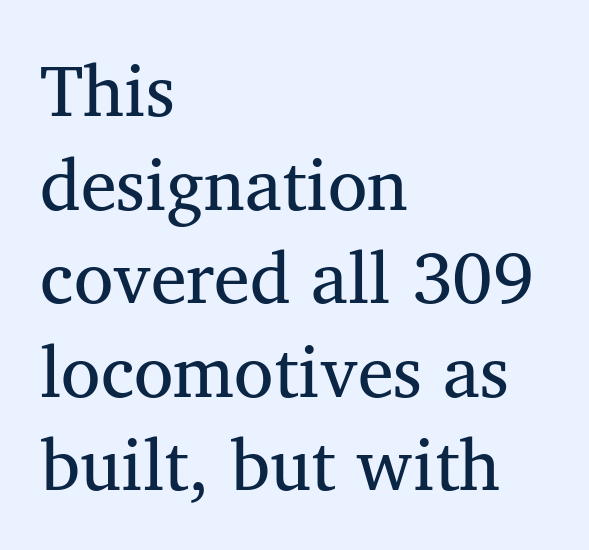
{"serif": "yes", "bold": "no", "weight": "regular", "width": "normal", "stroke_contrast": "medium", "x_height": "medium", "monospaced": "no", "underline": "no", "align": "left", "line_spacing": "normal", "line_spacing_ratio": 1.3, "letter_spacing": "normal", "letter_spacing_em": 0.0, "glyph_px": 72}
